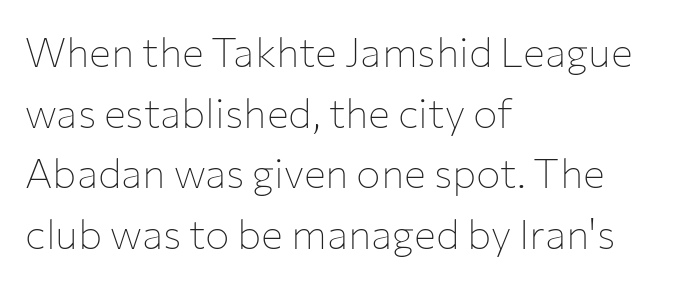
Q: Is the text bold? A: No.
Q: Is the text italic (slanted)? A: No, it is upright.
Q: Is the typeface a serif or a sans-serif typeface? A: Sans-serif.
Q: Is the text underlined? A: No.
Q: How is the paragraph aligned? A: Left-aligned.
Q: Is the spacing between letters normal or unusually wide? A: Normal.
Q: Is the spacing between lines tight, normal or loose? A: Normal.
Q: Width (condensed, normal, or wide)? A: Normal.
Q: Stroke contrast? A: Low.
Q: x-height? A: Medium.
Q: Monospaced? A: No.
